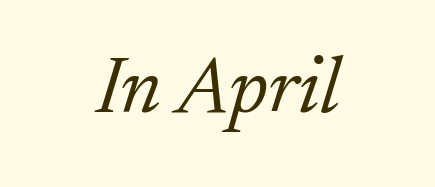
{"serif": "yes", "italic": "yes", "lean": "right", "slant_degrees": 17, "bold": "no", "weight": "light", "width": "normal", "stroke_contrast": "low", "x_height": "medium", "monospaced": "no", "underline": "no", "align": "center", "letter_spacing": "normal", "letter_spacing_em": 0.0, "glyph_px": 80}
